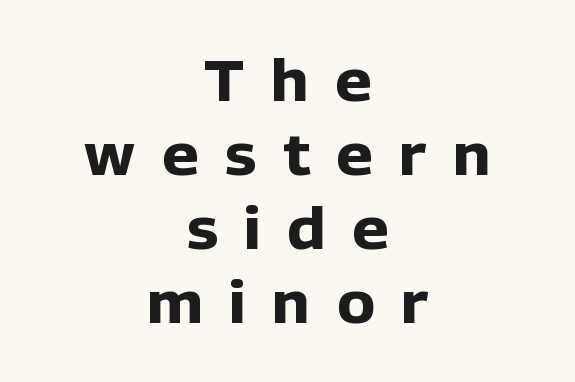
The image shows 57 px heavy sans-serif type, upright; set centered, normal line spacing (1.3x), unusually wide letter spacing (+0.47 em), not underlined; low stroke contrast and a medium x-height.
